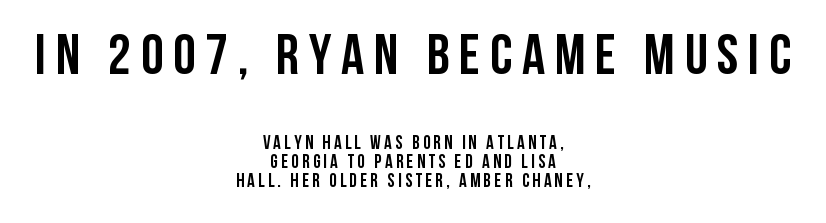
Typesetter's note — upper block bumped up in size, lower block left smaller. Which margin do the lines hug? Neither — every line sits in the middle. A bare baseline throughout the passage. The typography opts for an upright posture over an oblique one. Interline gaps are noticeably narrow in this sample. What weight is shown? A full bold with thick strokes.
